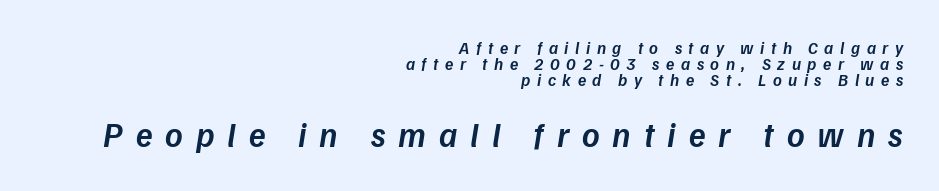
Which margin do the lines hug? The right one — the left edge is uneven. Varying glyph widths throughout — classic text-font behaviour. Italic? Definitely — the glyphs are oblique. The words here are not underlined. In terms of leading, this rendering errs on the cramped side. The face used here is rendered with a markedly widened letterfit.
